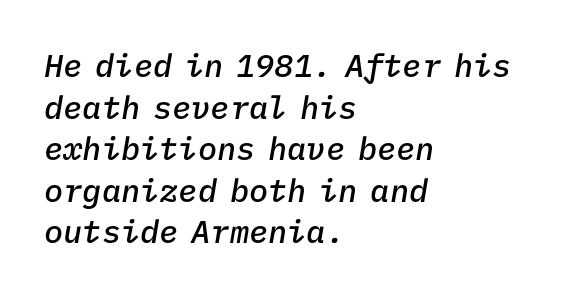
The image shows 32 px semibold type, italic (leaning right), monospaced; set left-aligned, normal line spacing (1.3x), normal letter spacing, not underlined; low stroke contrast and a medium x-height.
